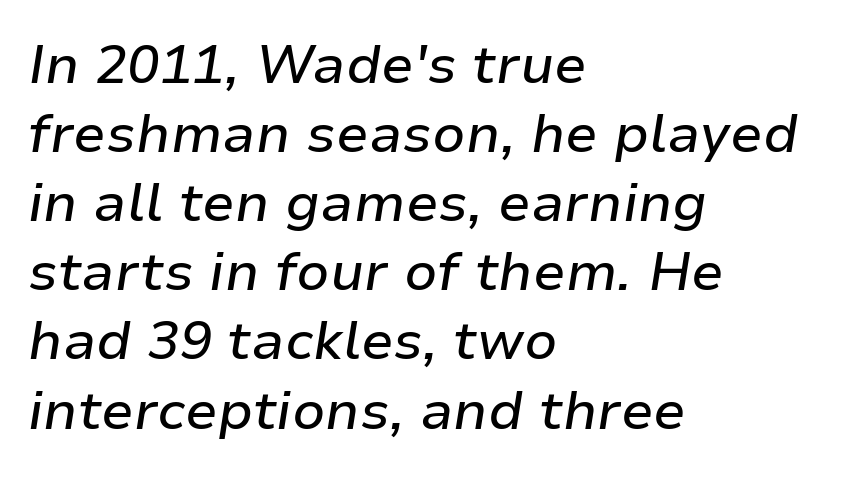
Character widths vary here, with narrow letters taking less room than wide ones. Each row of text sits above clean, open space. The gaps between neighbouring characters are ordinary and unremarkable. These lines were composed using italics. Horizontally, the lines are justified to the leading edge only. Whoever set this chose a conventional vertical rhythm.
